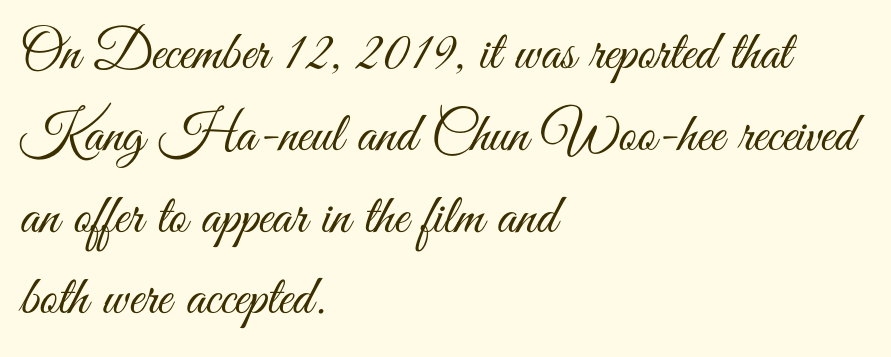
The face used here is proportionally spaced, like ordinary book or web type. The designer left line spacing at the default. Each letter's strokes conclude bluntly, with no projecting serifs. The glyphs are unaccompanied by any horizontal stroke below them.
